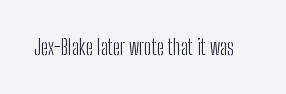
The image shows 21 px text type, upright; set normal letter spacing, not underlined.
